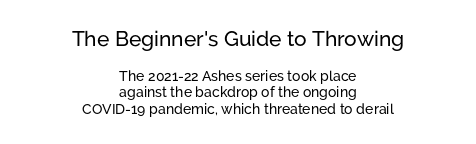
The image shows 21 px text type, upright; set centered, line spacing 1.16x, normal letter spacing, not underlined; the first (top) block is 1.5x larger.
